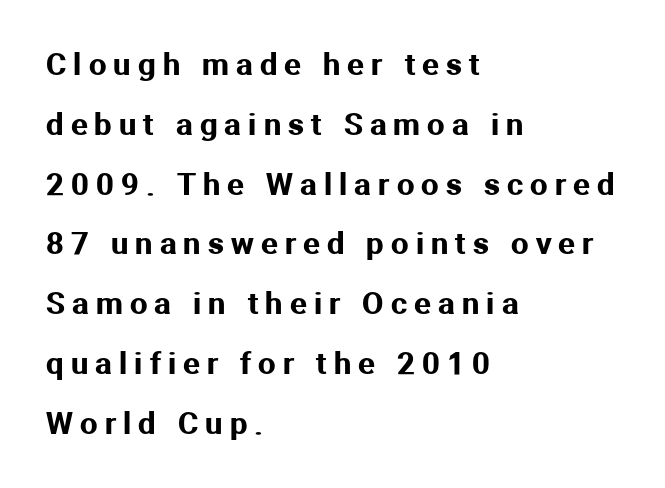
{"serif": "no", "italic": "no", "width": "normal", "stroke_contrast": "medium", "x_height": "medium", "monospaced": "no", "underline": "no", "align": "left", "line_spacing": "loose", "line_spacing_ratio": 1.93, "letter_spacing": "wide", "letter_spacing_em": 0.23, "glyph_px": 31}
